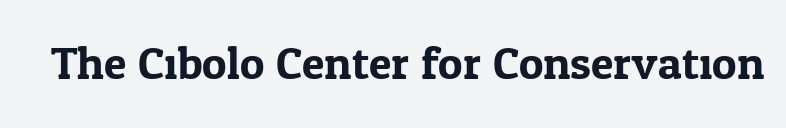
Q: Is the text italic (slanted)? A: No, it is upright.
Q: Is the typeface a serif or a sans-serif typeface? A: Serif.
Q: Is the text underlined? A: No.
Q: Is the spacing between letters normal or unusually wide? A: Normal.
Q: Width (condensed, normal, or wide)? A: Normal.
Q: Stroke contrast? A: Low.
Q: x-height? A: Medium.
Q: Monospaced? A: No.
